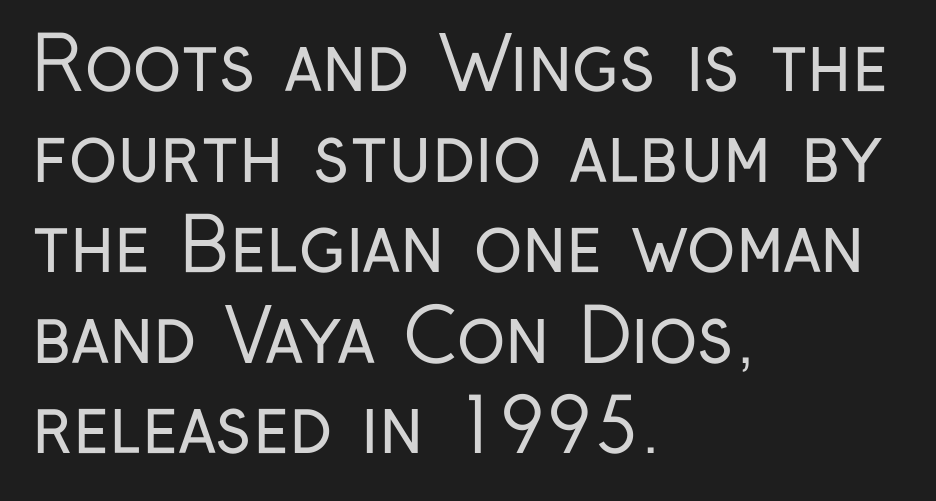
Q: Is the text bold? A: No.
Q: Is the text italic (slanted)? A: No, it is upright.
Q: Is the typeface a serif or a sans-serif typeface? A: Sans-serif.
Q: Is the text underlined? A: No.
Q: How is the paragraph aligned? A: Left-aligned.
Q: Is the spacing between letters normal or unusually wide? A: Normal.
Q: Width (condensed, normal, or wide)? A: Condensed.
Q: Stroke contrast? A: Low.
Q: x-height? A: Medium.
Q: Monospaced? A: No.
